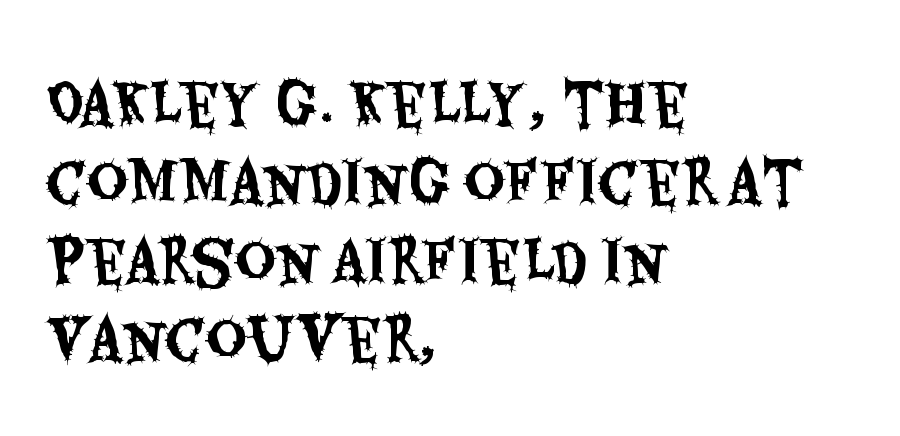
A typesetter would call this proportional, since set widths differ per character. This sample uses an upright cut, with every glyph sitting square on the baseline. Inter-character spacing is left at the font's built-in metrics. This sample keeps an unexceptional amount of space between lines. The area under the type is left untouched.
